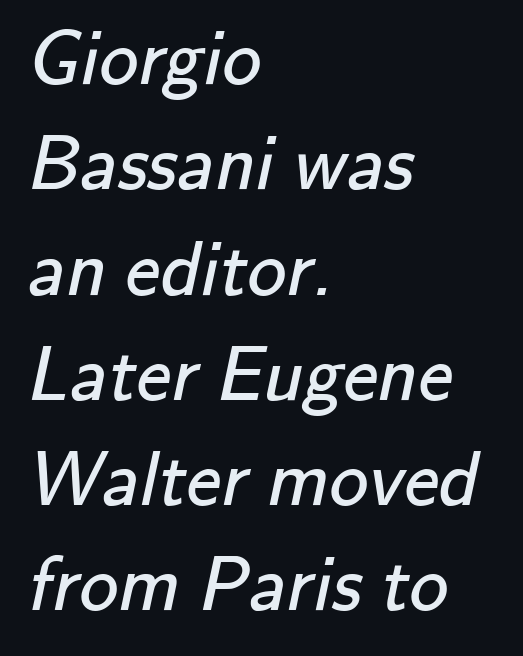
The image shows 78 px regular-weight sans-serif type; set left-aligned, normal line spacing (1.35x), normal letter spacing, not underlined; low stroke contrast and a small x-height.
